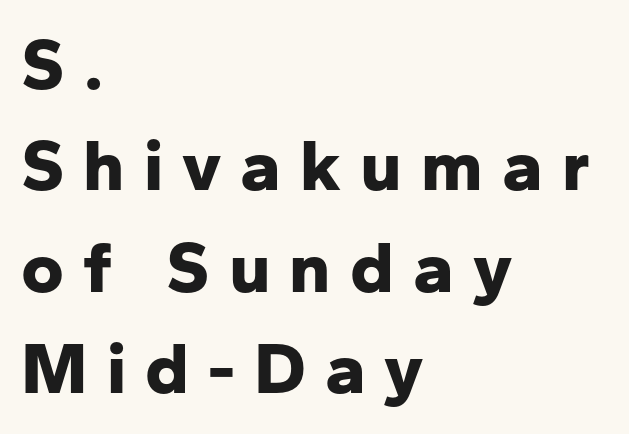
The image shows 73 px bold sans-serif type, upright; set left-aligned, normal line spacing (1.39x), unusually wide letter spacing (+0.26 em), not underlined; low stroke contrast and a medium x-height.
